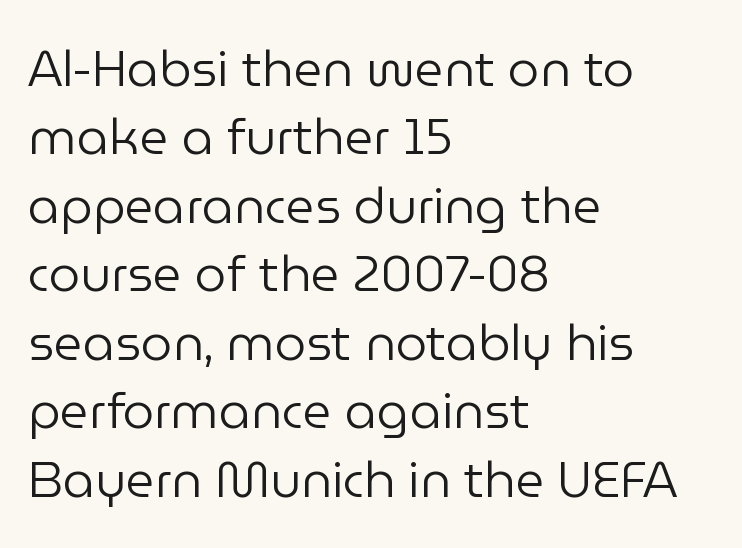
The image shows 50 px regular-weight sans-serif type, upright; set left-aligned, normal line spacing (1.37x), normal letter spacing, not underlined; low stroke contrast and a medium x-height.
